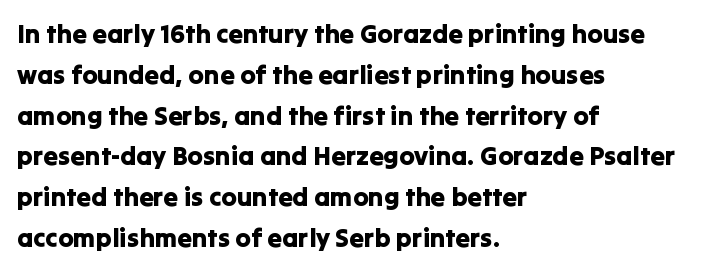
The space between consecutive lines is moderate. This sample uses plain, unmodified letter spacing. Layout note: lines flush left. No italicization has been applied; the sample stays upright. The passage shown is not underscored anywhere.
